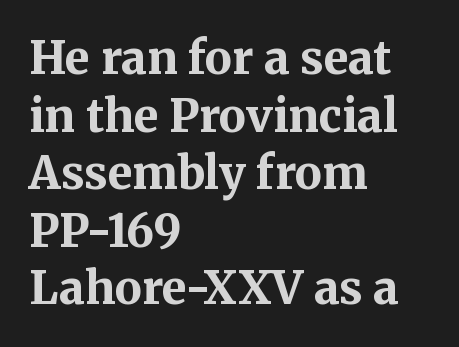
Q: Is the text bold? A: Yes.
Q: Is the text italic (slanted)? A: No, it is upright.
Q: Is the typeface a serif or a sans-serif typeface? A: Serif.
Q: Is the text underlined? A: No.
Q: How is the paragraph aligned? A: Left-aligned.
Q: Is the spacing between letters normal or unusually wide? A: Normal.
Q: Is the spacing between lines tight, normal or loose? A: Normal.
Q: Width (condensed, normal, or wide)? A: Normal.
Q: Stroke contrast? A: Medium.
Q: x-height? A: Medium.
Q: Monospaced? A: No.
